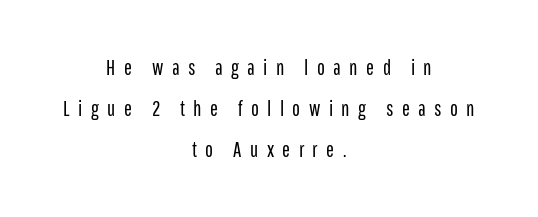
The setting favours the middle, as headings and verse often do. Loose tracking; the words dissolve into strings of separated letters. Vertical spacing — loose. The foot of each line stays bare and open.
